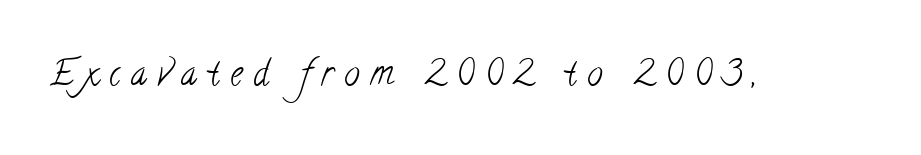
The image shows 35 px light, condensed serif type; set unusually wide letter spacing (+0.31 em), not underlined; low stroke contrast and a small x-height.
